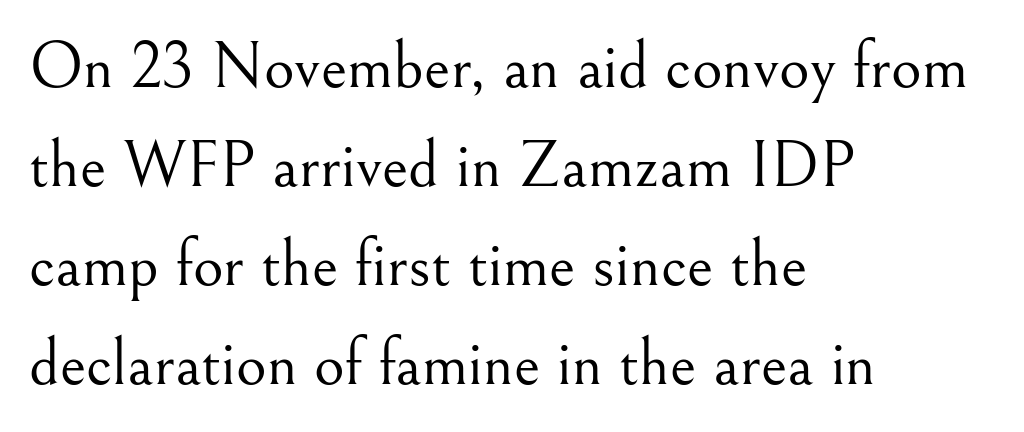
Q: Is the text bold? A: No.
Q: Is the text italic (slanted)? A: No, it is upright.
Q: Is the typeface a serif or a sans-serif typeface? A: Serif.
Q: Is the text underlined? A: No.
Q: How is the paragraph aligned? A: Left-aligned.
Q: Is the spacing between letters normal or unusually wide? A: Normal.
Q: Is the spacing between lines tight, normal or loose? A: Normal.
Q: Width (condensed, normal, or wide)? A: Normal.
Q: Stroke contrast? A: Medium.
Q: x-height? A: Small.
Q: Monospaced? A: No.
